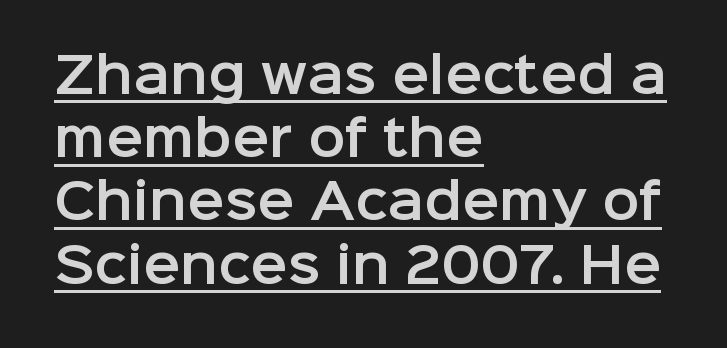
{"serif": "no", "italic": "no", "width": "normal", "stroke_contrast": "low", "x_height": "medium", "monospaced": "no", "underline": "yes", "align": "left", "line_spacing": "normal", "line_spacing_ratio": 1.29, "letter_spacing": "normal", "letter_spacing_em": 0.0, "glyph_px": 49}
